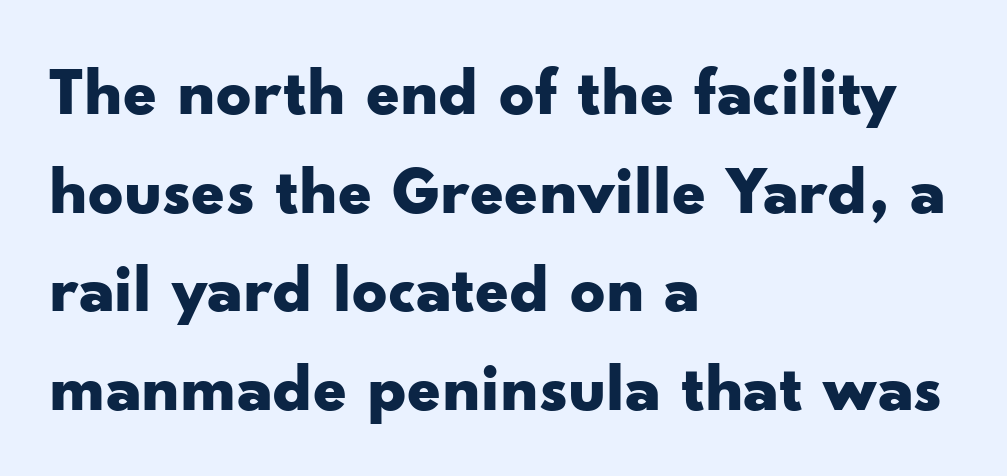
Q: Is the text bold? A: Yes.
Q: Is the text italic (slanted)? A: No, it is upright.
Q: Is the typeface a serif or a sans-serif typeface? A: Sans-serif.
Q: Is the text underlined? A: No.
Q: How is the paragraph aligned? A: Left-aligned.
Q: Is the spacing between letters normal or unusually wide? A: Normal.
Q: Is the spacing between lines tight, normal or loose? A: Normal.
Q: Width (condensed, normal, or wide)? A: Wide.
Q: Stroke contrast? A: Low.
Q: x-height? A: Small.
Q: Monospaced? A: No.
